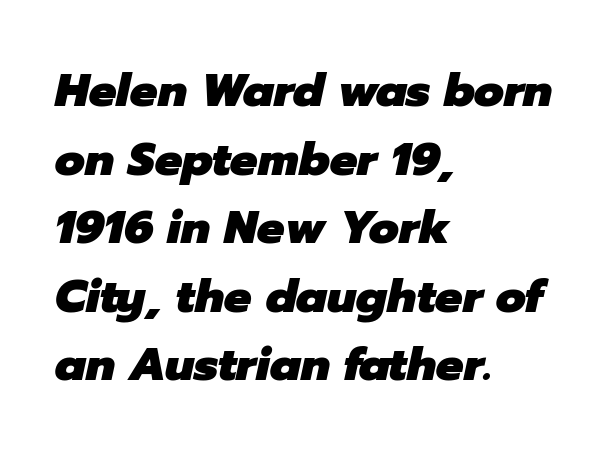
{"italic": "yes", "lean": "right", "slant_degrees": 12, "bold": "yes", "weight": "heavy", "width": "normal", "stroke_contrast": "low", "x_height": "medium", "monospaced": "no", "underline": "no", "align": "left", "line_spacing": "normal", "line_spacing_ratio": 1.49, "letter_spacing": "normal", "letter_spacing_em": 0.0, "glyph_px": 46}
